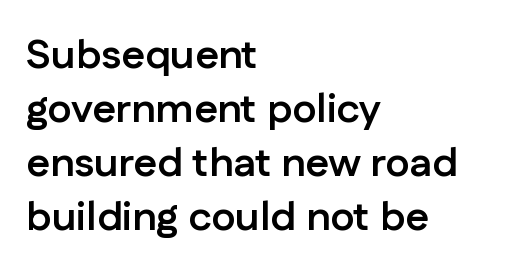
Q: Is the text bold? A: Yes.
Q: Is the text italic (slanted)? A: No, it is upright.
Q: Is the typeface a serif or a sans-serif typeface? A: Sans-serif.
Q: Is the text underlined? A: No.
Q: How is the paragraph aligned? A: Left-aligned.
Q: Is the spacing between letters normal or unusually wide? A: Normal.
Q: Is the spacing between lines tight, normal or loose? A: Normal.
Q: Width (condensed, normal, or wide)? A: Normal.
Q: Stroke contrast? A: Low.
Q: x-height? A: Medium.
Q: Monospaced? A: No.
